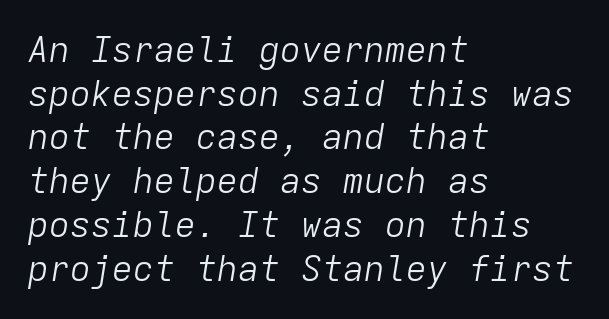
The image shows 35 px light type, italic (leaning right), monospaced; set left-aligned, normal line spacing (1.25x), normal letter spacing, not underlined; low stroke contrast and a medium x-height.
